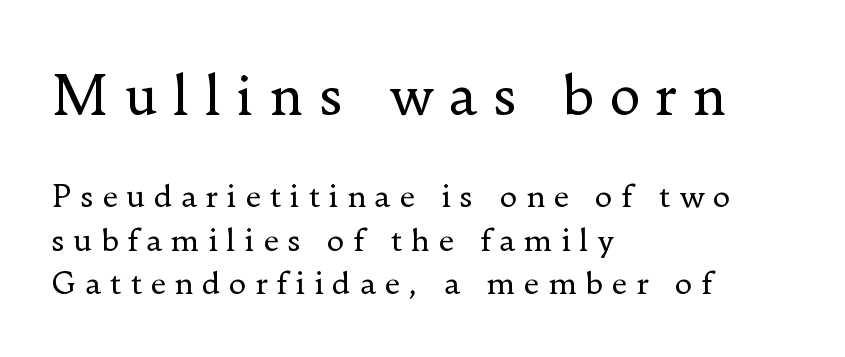
Q: Is the text bold? A: No.
Q: Is the text italic (slanted)? A: No, it is upright.
Q: Is the typeface a serif or a sans-serif typeface? A: Serif.
Q: Is the text underlined? A: No.
Q: How is the paragraph aligned? A: Left-aligned.
Q: Is the spacing between letters normal or unusually wide? A: Unusually wide.
Q: Is the spacing between lines tight, normal or loose? A: Normal.
Q: Which block of text is set in a larger size, the first (top) or the second (bottom)? A: The first (top) one.
Q: Width (condensed, normal, or wide)? A: Normal.
Q: Stroke contrast? A: Low.
Q: x-height? A: Small.
Q: Monospaced? A: No.
